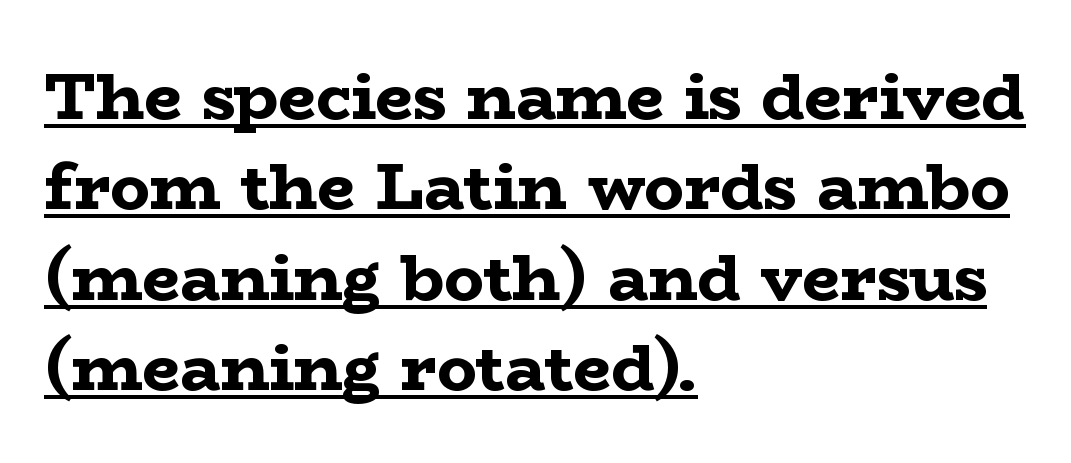
A typographer would call this underscored text. Its strokes are broad and dark, the hallmark of bold type. Regular leading. Every row of glyphs begins at an identical x-position on the left.
